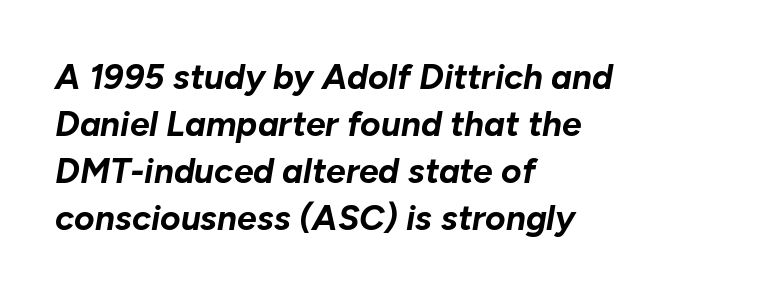
Q: Is the text bold? A: Yes.
Q: Is the text italic (slanted)? A: Yes, it leans right by about 10 degrees.
Q: Is the text underlined? A: No.
Q: How is the paragraph aligned? A: Left-aligned.
Q: Is the spacing between letters normal or unusually wide? A: Normal.
Q: Is the spacing between lines tight, normal or loose? A: Normal.
Q: Width (condensed, normal, or wide)? A: Normal.
Q: Stroke contrast? A: Low.
Q: x-height? A: Medium.
Q: Monospaced? A: No.
